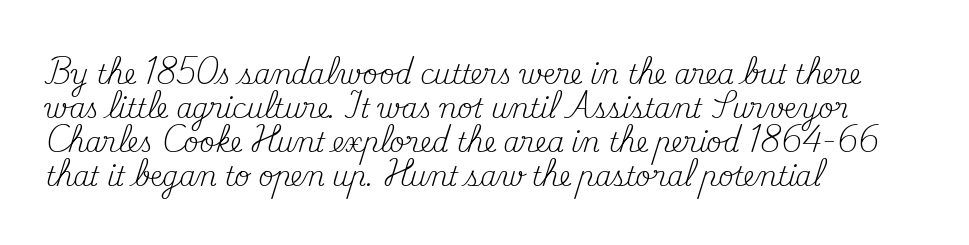
The image shows 26 px text type; set left-aligned, normal line spacing (1.31x), normal letter spacing, not underlined.
